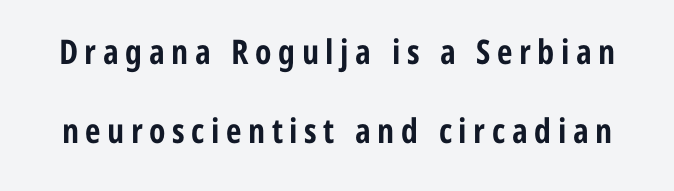
No feet cap the strokes, marking this as sans-serif type. The face used here is proportionally spaced, like ordinary book or web type. The rendering uses a bold face; every stroke is thick and dark. Interline gaps are noticeably wide in this sample. The passage shown is not underscored anywhere.
